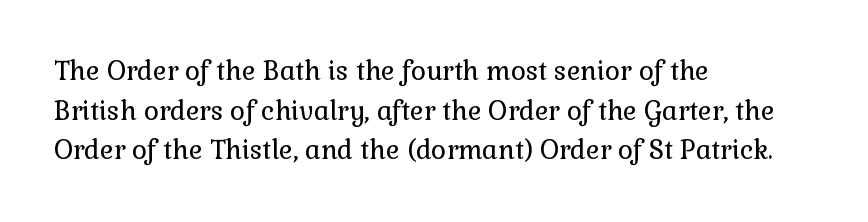
The block of text has a typical density, with ordinary space between rows. The line texture is even and compact thanks to regular tracking. Nothing heavy about these letters — not bold at all. Which margin do the lines hug? The left one — the right edge is uneven.
